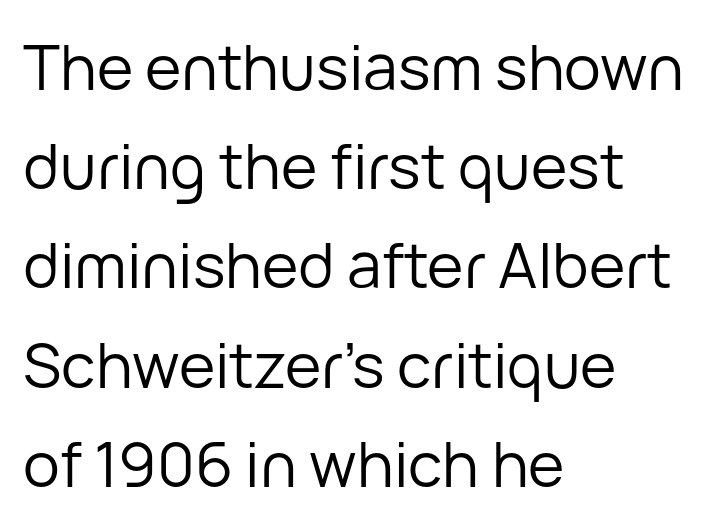
Q: Is the text bold? A: No.
Q: Is the text italic (slanted)? A: No, it is upright.
Q: Is the typeface a serif or a sans-serif typeface? A: Sans-serif.
Q: Is the text underlined? A: No.
Q: How is the paragraph aligned? A: Left-aligned.
Q: Is the spacing between letters normal or unusually wide? A: Normal.
Q: Is the spacing between lines tight, normal or loose? A: Normal.
Q: Width (condensed, normal, or wide)? A: Normal.
Q: Stroke contrast? A: Low.
Q: x-height? A: Medium.
Q: Monospaced? A: No.
